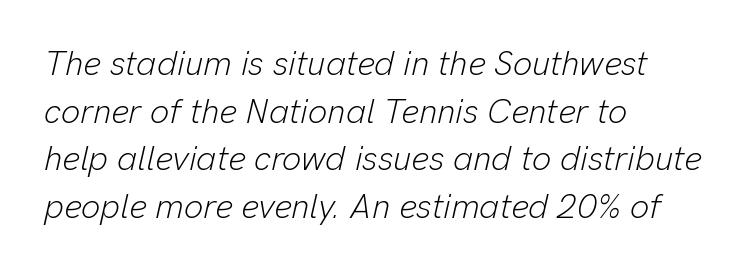
Q: Is the text bold? A: No.
Q: Is the text italic (slanted)? A: Yes, it leans right by about 13 degrees.
Q: Is the text underlined? A: No.
Q: How is the paragraph aligned? A: Left-aligned.
Q: Is the spacing between letters normal or unusually wide? A: Normal.
Q: Is the spacing between lines tight, normal or loose? A: Normal.
Q: Width (condensed, normal, or wide)? A: Normal.
Q: Stroke contrast? A: Low.
Q: x-height? A: Medium.
Q: Monospaced? A: No.
